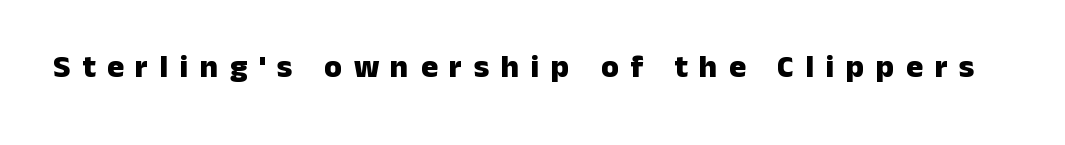
{"serif": "no", "italic": "no", "bold": "yes", "weight": "heavy", "width": "normal", "stroke_contrast": "low", "x_height": "medium", "monospaced": "no", "underline": "no", "letter_spacing": "wide", "letter_spacing_em": 0.36, "glyph_px": 32}
